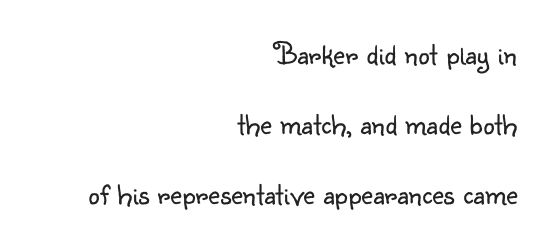
The image shows 32 px light sans-serif type, upright; set right-aligned, loose line spacing (2.19x), normal letter spacing, not underlined; low stroke contrast and a small x-height.
